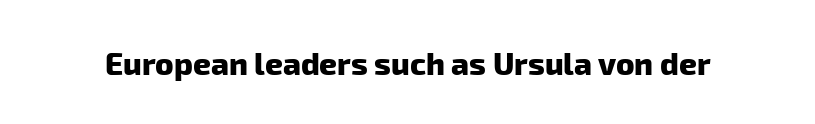
A sans-serif font was chosen for this passage. Varying glyph widths throughout — classic text-font behaviour. Typographic density is high because the face is bold. Spacing between characters is what you'd get straight out of the box. Descender tails drop into unmarked territory.
